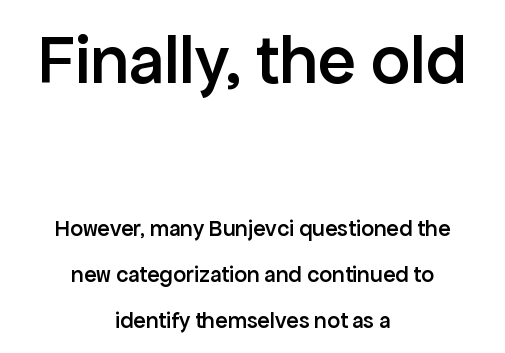
{"serif": "no", "italic": "no", "bold": "semi", "weight": "semibold", "width": "normal", "stroke_contrast": "low", "x_height": "medium", "monospaced": "no", "underline": "no", "align": "center", "line_spacing": "loose", "line_spacing_ratio": 2.01, "letter_spacing": "normal", "letter_spacing_em": 0.0, "larger_block": "first", "size_ratio": 3.04, "glyph_px": 70}
